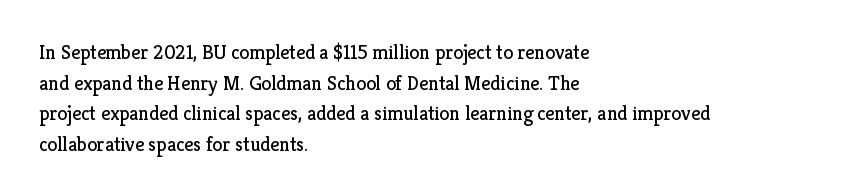
The image shows 20 px text type, upright; set left-aligned, normal line spacing (1.53x), normal letter spacing, not underlined.
